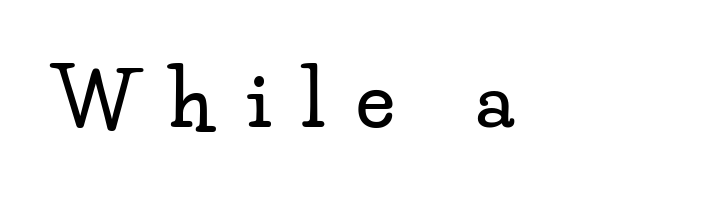
Type style note: has serifs. Only glyphs here, with clear space below each row. These lines were composed using upright roman letters. Inter-character spacing is expanded well beyond the font's built-in metrics. These lines are rendered in a variable-pitch font.
